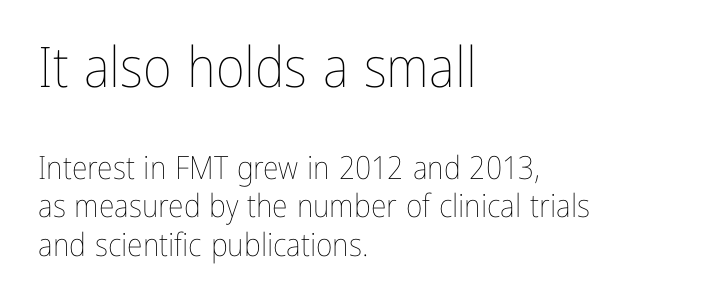
{"italic": "no", "bold": "no", "weight": "thin", "width": "condensed", "stroke_contrast": "low", "x_height": "medium", "monospaced": "no", "underline": "no", "align": "left", "line_spacing_ratio": 1.21, "letter_spacing": "normal", "letter_spacing_em": 0.0, "larger_block": "first", "size_ratio": 1.75, "glyph_px": 56}
